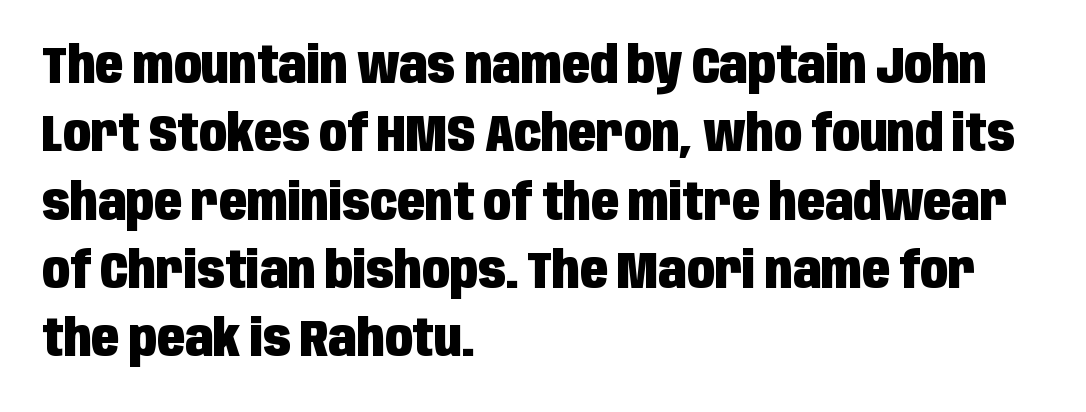
Caption: bold face, heavy strokes. Spacing verdict: proportional, widths tailored to each character. Vertically, the passage feels balanced, rows spaced as you'd expect. The specimen reads as upright at a glance. Just letters on the line, the space beneath them empty.
